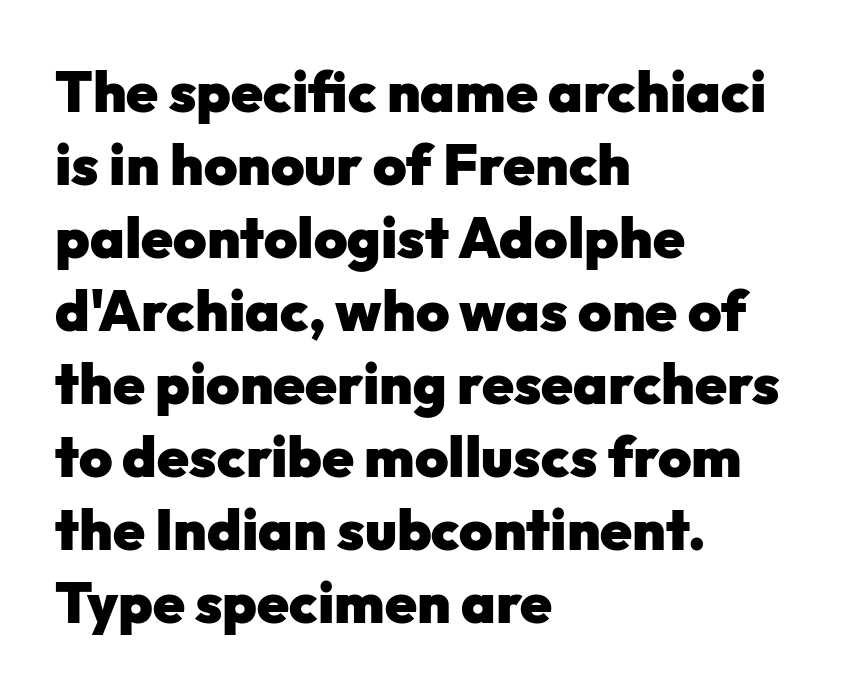
The image shows 57 px heavy sans-serif type, upright; set left-aligned, normal line spacing (1.28x), normal letter spacing, not underlined; low stroke contrast and a medium x-height.
